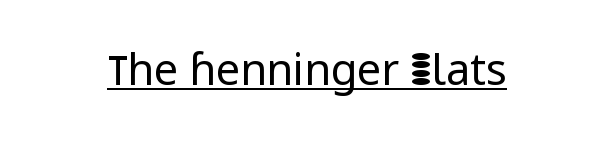
Q: Is the text bold? A: No.
Q: Is the text italic (slanted)? A: No, it is upright.
Q: Is the typeface a serif or a sans-serif typeface? A: Sans-serif.
Q: Is the text underlined? A: Yes.
Q: Is the spacing between letters normal or unusually wide? A: Normal.
Q: Width (condensed, normal, or wide)? A: Normal.
Q: Stroke contrast? A: Low.
Q: x-height? A: Medium.
Q: Monospaced? A: No.
